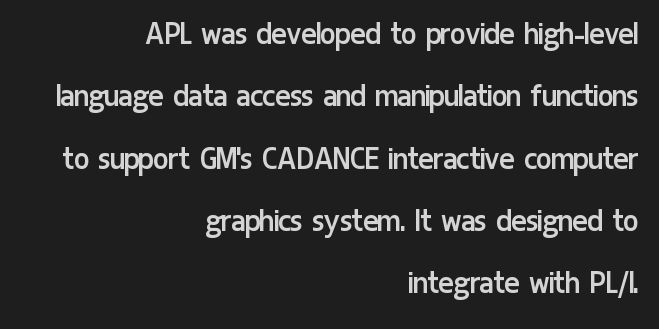
The string is rendered with underlining switched off. Do the characters align in a grid? No, the font is proportional. This rendering employs a face without finishing strokes, i.e., a sans-serif. This is not heavy type; no bold has been used.
